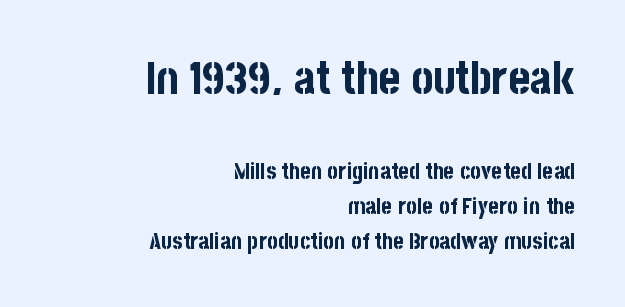
The face used here is proportionally spaced, like ordinary book or web type. These lines sit exactly where default settings would place them. The font is running at its bold setting. The passage shown is typeset with a sans-serif family.
